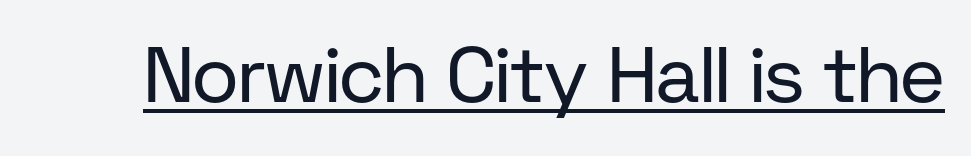
{"serif": "no", "italic": "no", "bold": "no", "weight": "regular", "width": "normal", "stroke_contrast": "low", "x_height": "medium", "monospaced": "no", "underline": "yes", "letter_spacing": "normal", "letter_spacing_em": 0.0, "glyph_px": 78}
